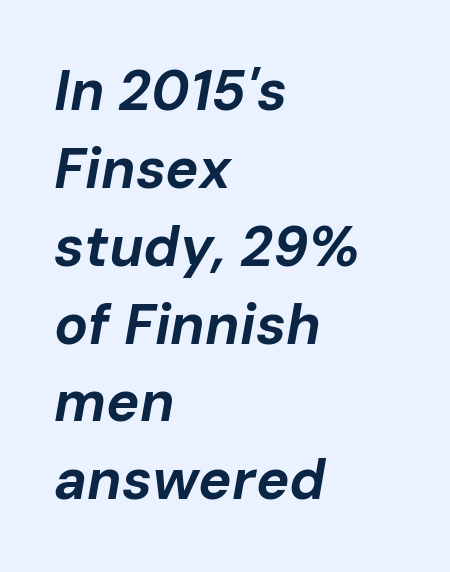
Its strokes are broad and dark, the hallmark of bold type. These lines are set flush left with a ragged right edge. Whoever set this chose a conventional vertical rhythm. The face used here is proportionally spaced, like ordinary book or web type. A clean baseline with only descenders dipping below it. The specimen reads as italic at a glance.
